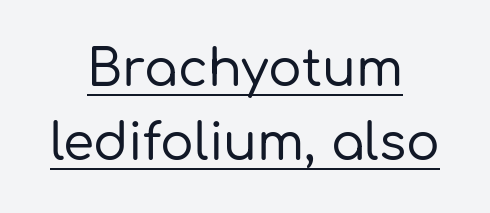
{"serif": "no", "italic": "no", "width": "normal", "stroke_contrast": "low", "x_height": "medium", "monospaced": "no", "underline": "yes", "align": "center", "line_spacing": "normal", "line_spacing_ratio": 1.48, "letter_spacing": "normal", "letter_spacing_em": 0.0, "glyph_px": 50}
